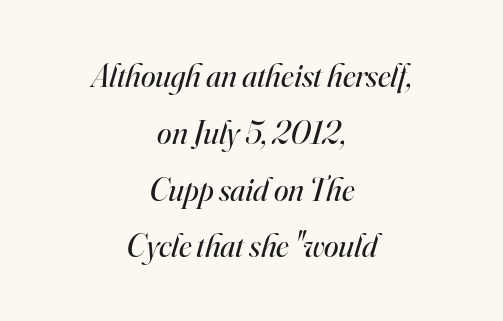
The image shows 33 px regular-weight serif type, italic (leaning right); set centered, line spacing 1.72x, normal letter spacing, not underlined; high stroke contrast and a small x-height.
